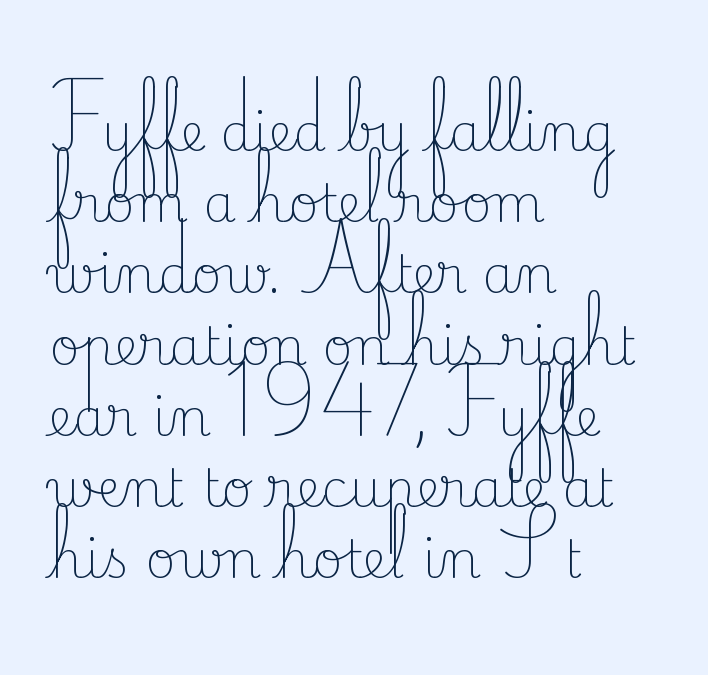
Is this a heavy cut? Hardly; it is regular or lighter. Glyph-to-glyph distance matches everyday printed text. Descenders are the only things crossing below the line. Students, observe: this is what conventionally led text looks like. The typesetter chose a ragged-right arrangement here.
